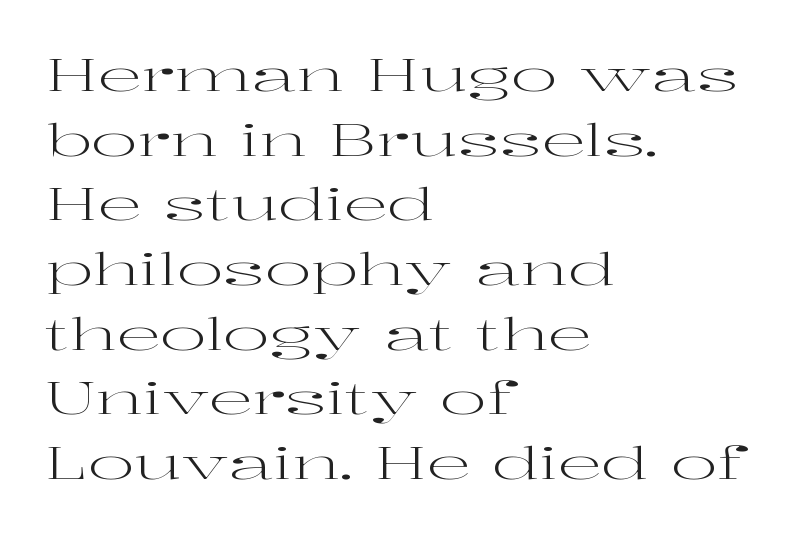
These glyphs show unthickened strokes, regular width or finer. The face used here is proportionally spaced, like ordinary book or web type. Reading down the column, the eye jumps a familiar distance to each next line. The type is set solid horizontally, with unmodified tracking.
